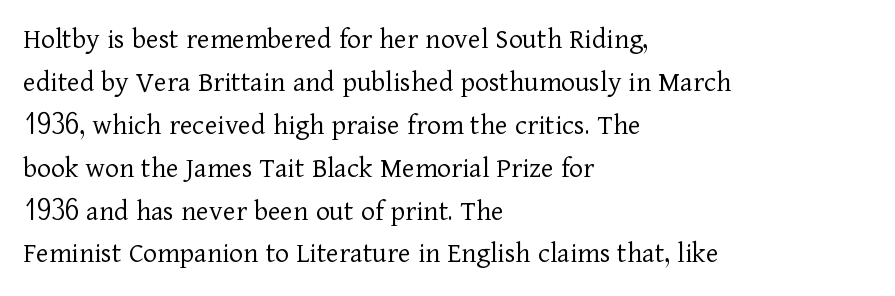
Q: Is the text bold? A: No.
Q: Is the text italic (slanted)? A: No, it is upright.
Q: Is the typeface a serif or a sans-serif typeface? A: Serif.
Q: Is the text underlined? A: No.
Q: How is the paragraph aligned? A: Left-aligned.
Q: Is the spacing between letters normal or unusually wide? A: Normal.
Q: Is the spacing between lines tight, normal or loose? A: Normal.
Q: Width (condensed, normal, or wide)? A: Normal.
Q: Stroke contrast? A: Low.
Q: x-height? A: Medium.
Q: Monospaced? A: No.
